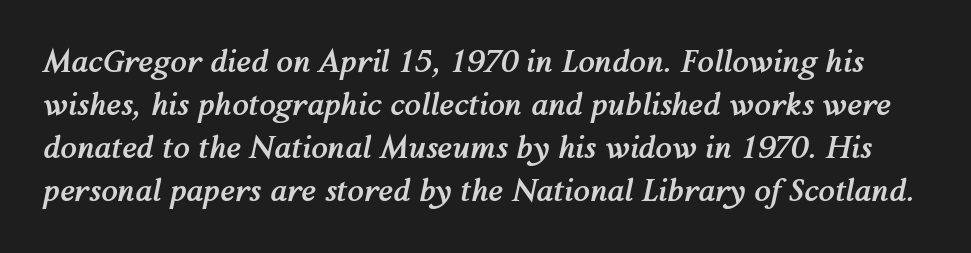
{"italic": "yes", "lean": "right", "slant_degrees": 12, "bold": "yes", "weight": "semibold", "width": "normal", "stroke_contrast": "medium", "x_height": "medium", "monospaced": "no", "underline": "no", "line_spacing": "normal", "line_spacing_ratio": 1.43, "letter_spacing": "normal", "letter_spacing_em": 0.0, "glyph_px": 30}
